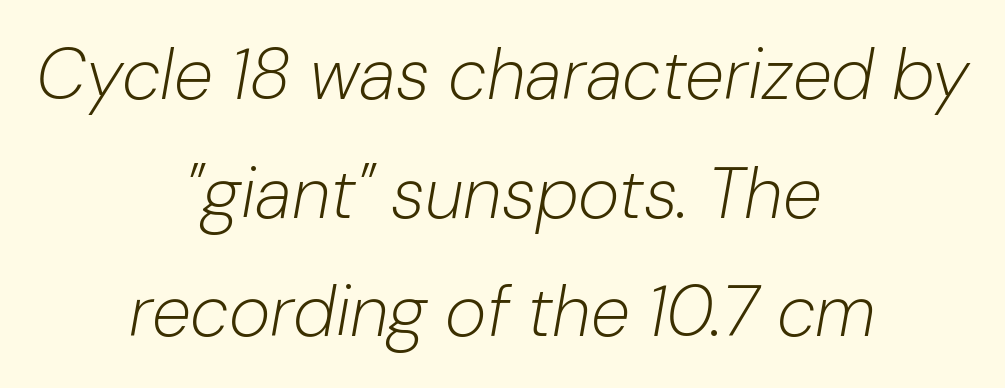
The image shows 71 px light type, italic (leaning right); set centered, normal line spacing (1.67x), normal letter spacing, not underlined; low stroke contrast and a medium x-height.
